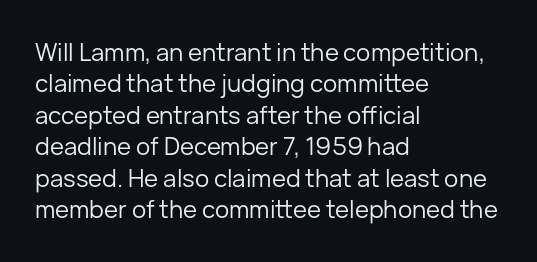
Q: Is the text bold? A: No.
Q: Is the text italic (slanted)? A: No, it is upright.
Q: Is the text underlined? A: No.
Q: How is the paragraph aligned? A: Left-aligned.
Q: Is the spacing between letters normal or unusually wide? A: Normal.
Q: Is the spacing between lines tight, normal or loose? A: Normal.
